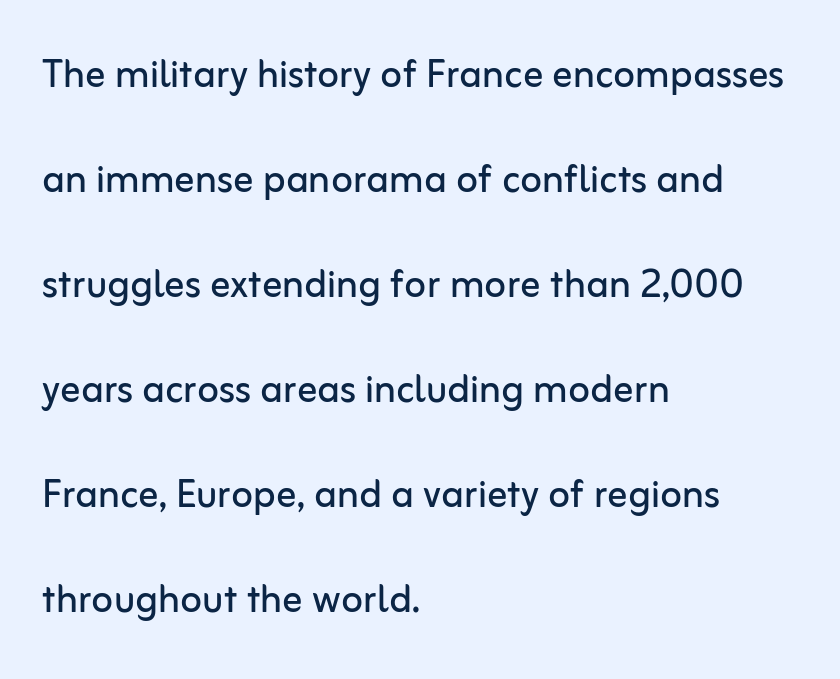
No word sits above an underline. Compared with a typical body face, this is equally light or lighter still. The rendering anchors every line to the left-hand side. You could not count columns in this text — the font is proportionally spaced. Each new line begins a long way beneath the previous one. The axis of the letterforms is exactly vertical.
